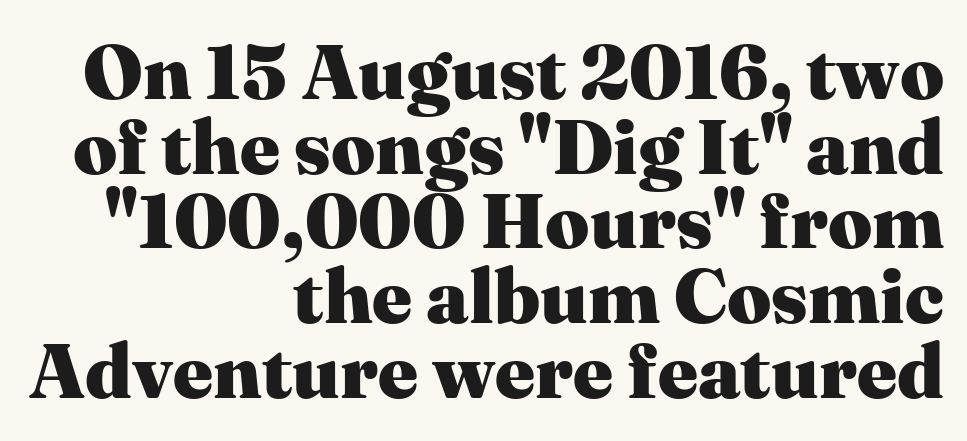
{"serif": "yes", "italic": "no", "bold": "yes", "weight": "heavy", "width": "normal", "stroke_contrast": "medium", "x_height": "medium", "monospaced": "no", "underline": "no", "align": "right", "line_spacing": "tight", "line_spacing_ratio": 0.97, "letter_spacing": "normal", "letter_spacing_em": 0.0, "glyph_px": 77}
